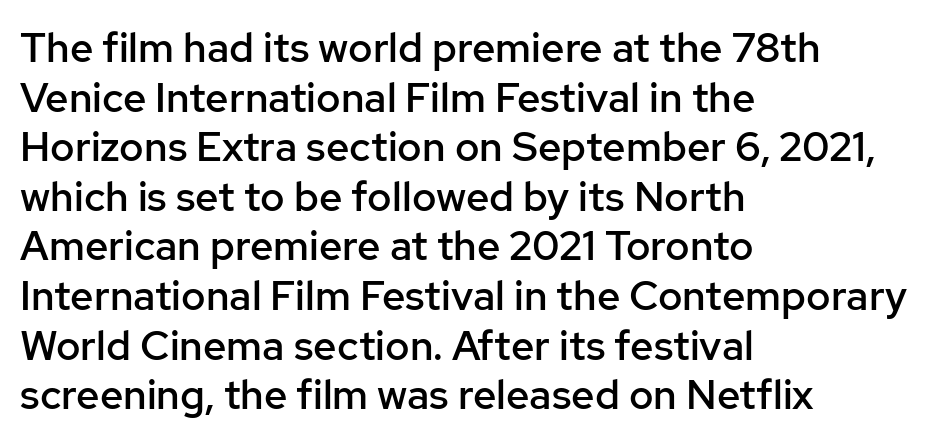
Q: Is the text bold? A: Semi-bold.
Q: Is the text italic (slanted)? A: No, it is upright.
Q: Is the typeface a serif or a sans-serif typeface? A: Sans-serif.
Q: Is the text underlined? A: No.
Q: How is the paragraph aligned? A: Left-aligned.
Q: Is the spacing between letters normal or unusually wide? A: Normal.
Q: Width (condensed, normal, or wide)? A: Normal.
Q: Stroke contrast? A: Low.
Q: x-height? A: Medium.
Q: Monospaced? A: No.
